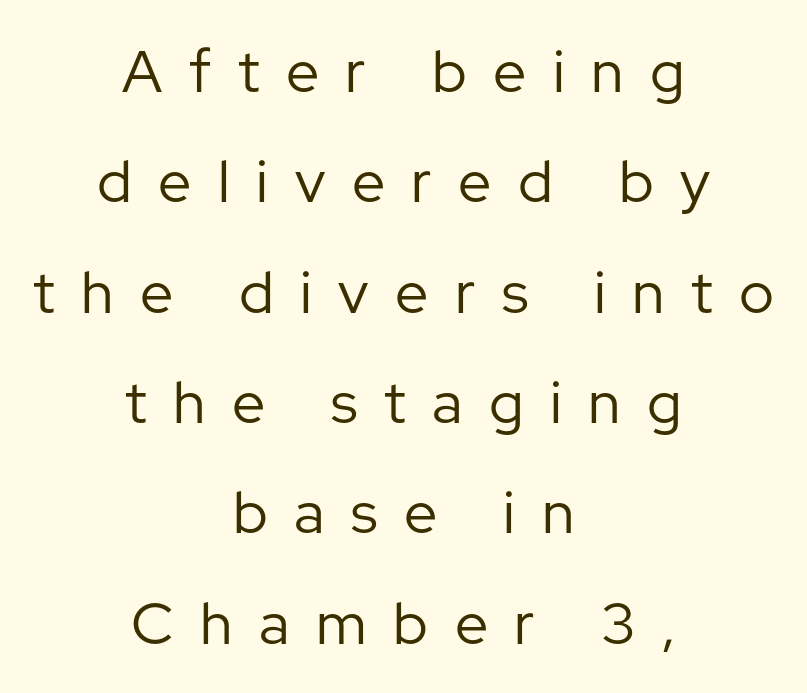
The image shows 59 px regular-weight sans-serif type, upright; set centered, line spacing 1.87x, unusually wide letter spacing (+0.45 em), not underlined; low stroke contrast and a medium x-height.
